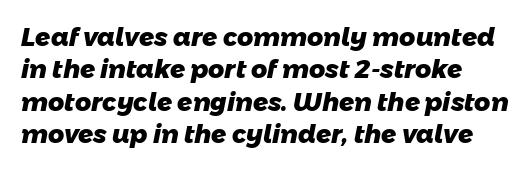
The image shows 25 px bold type; set normal line spacing (1.3x), normal letter spacing, not underlined.
